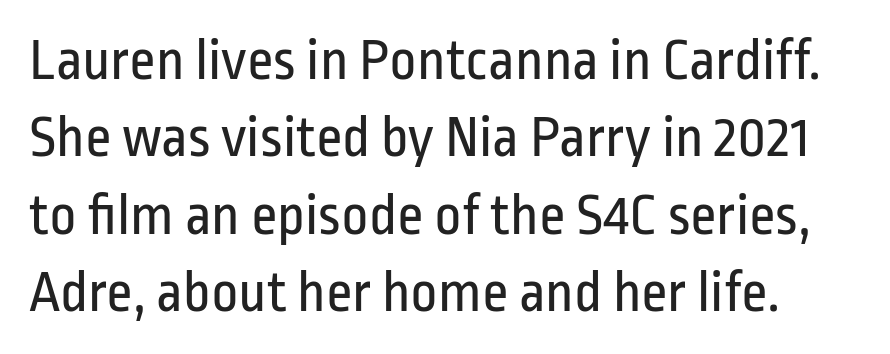
{"serif": "no", "italic": "no", "bold": "no", "weight": "regular", "width": "condensed", "stroke_contrast": "low", "x_height": "medium", "monospaced": "no", "underline": "no", "line_spacing": "normal", "line_spacing_ratio": 1.31, "letter_spacing": "normal", "letter_spacing_em": 0.0, "glyph_px": 59}
